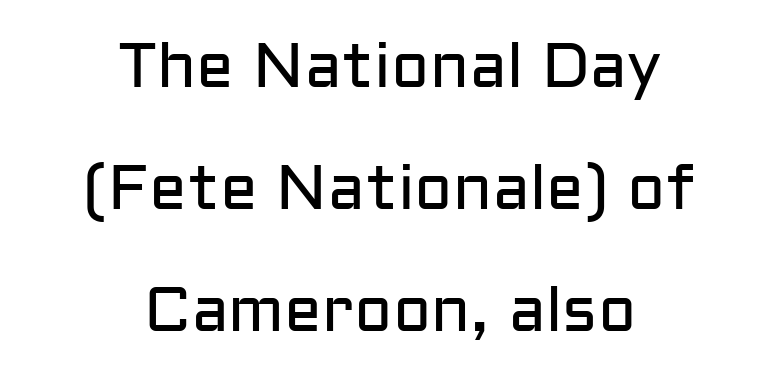
The image shows 63 px regular-weight sans-serif type, upright; set centered, loose line spacing (1.94x), normal letter spacing, not underlined; low stroke contrast and a medium x-height.
